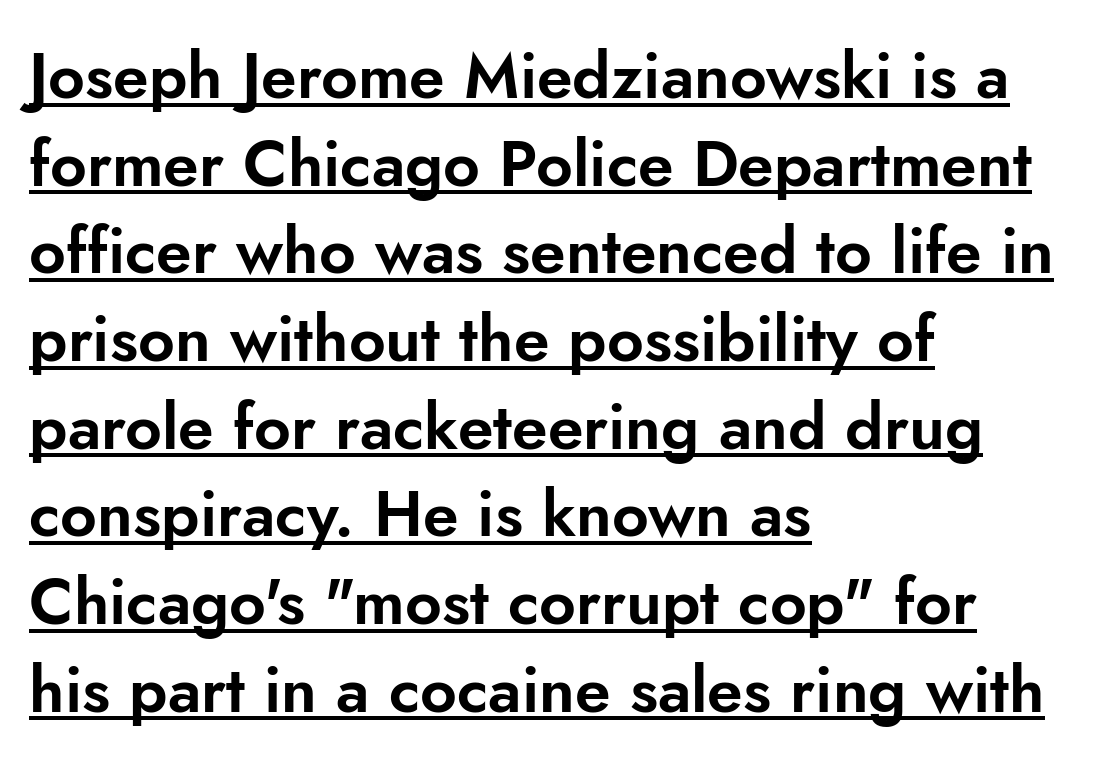
The image shows 64 px sans-serif type, upright; set left-aligned, normal line spacing (1.37x), normal letter spacing, underlined; low stroke contrast and a small x-height.
